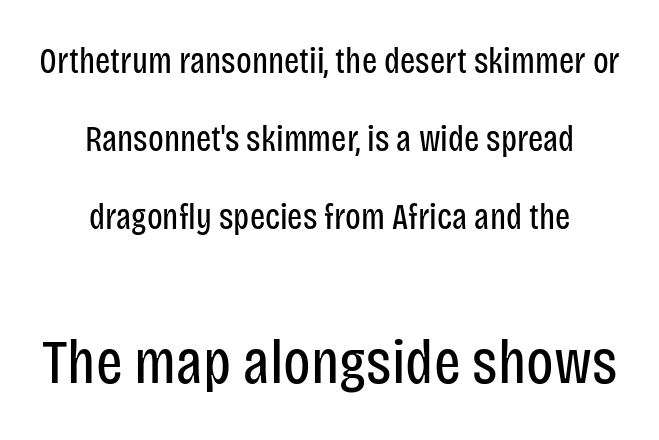
Q: Is the text bold? A: No.
Q: Is the text italic (slanted)? A: No, it is upright.
Q: Is the typeface a serif or a sans-serif typeface? A: Sans-serif.
Q: Is the text underlined? A: No.
Q: How is the paragraph aligned? A: Centered.
Q: Is the spacing between letters normal or unusually wide? A: Normal.
Q: Is the spacing between lines tight, normal or loose? A: Loose.
Q: Which block of text is set in a larger size, the first (top) or the second (bottom)? A: The second (bottom) one.
Q: Width (condensed, normal, or wide)? A: Condensed.
Q: Stroke contrast? A: Low.
Q: x-height? A: Large.
Q: Monospaced? A: No.
